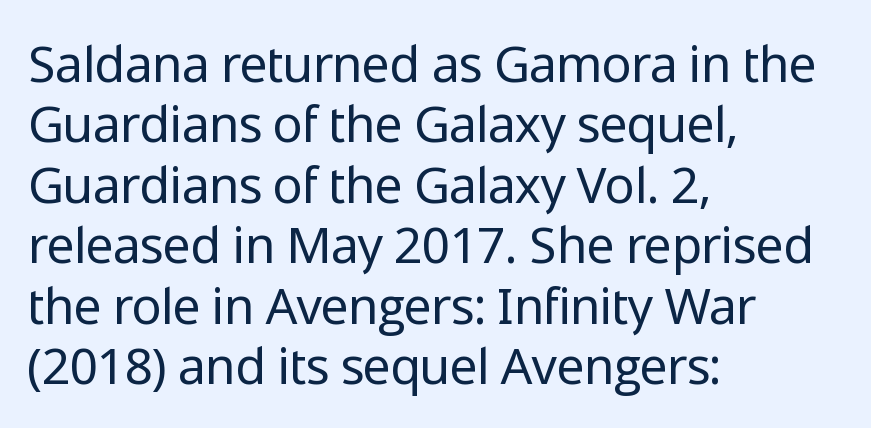
Q: Is the text bold? A: No.
Q: Is the text italic (slanted)? A: No, it is upright.
Q: Is the typeface a serif or a sans-serif typeface? A: Sans-serif.
Q: Is the text underlined? A: No.
Q: How is the paragraph aligned? A: Left-aligned.
Q: Is the spacing between letters normal or unusually wide? A: Normal.
Q: Width (condensed, normal, or wide)? A: Normal.
Q: Stroke contrast? A: Low.
Q: x-height? A: Medium.
Q: Monospaced? A: No.
